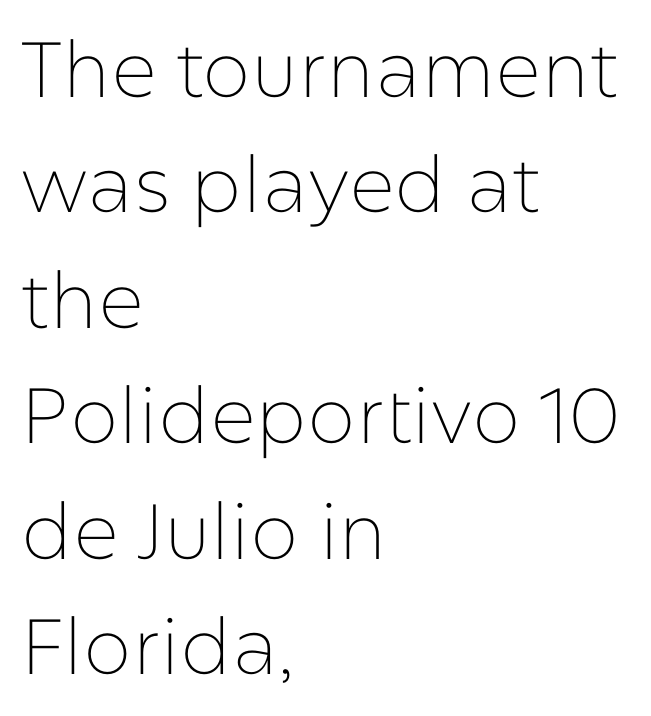
{"serif": "no", "italic": "no", "bold": "no", "weight": "thin", "width": "normal", "stroke_contrast": "low", "x_height": "medium", "monospaced": "no", "underline": "no", "align": "left", "line_spacing": "normal", "line_spacing_ratio": 1.48, "letter_spacing": "normal", "letter_spacing_em": 0.0, "glyph_px": 78}
